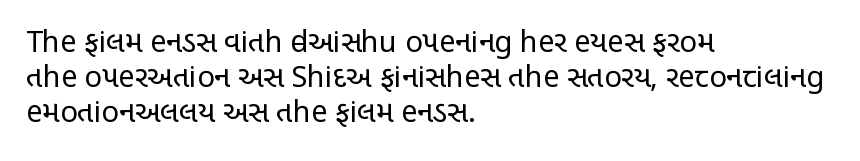
The image shows 29 px regular-weight, condensed sans-serif type, upright; set left-aligned, line spacing 1.21x, normal letter spacing, not underlined; low stroke contrast and a large x-height.
